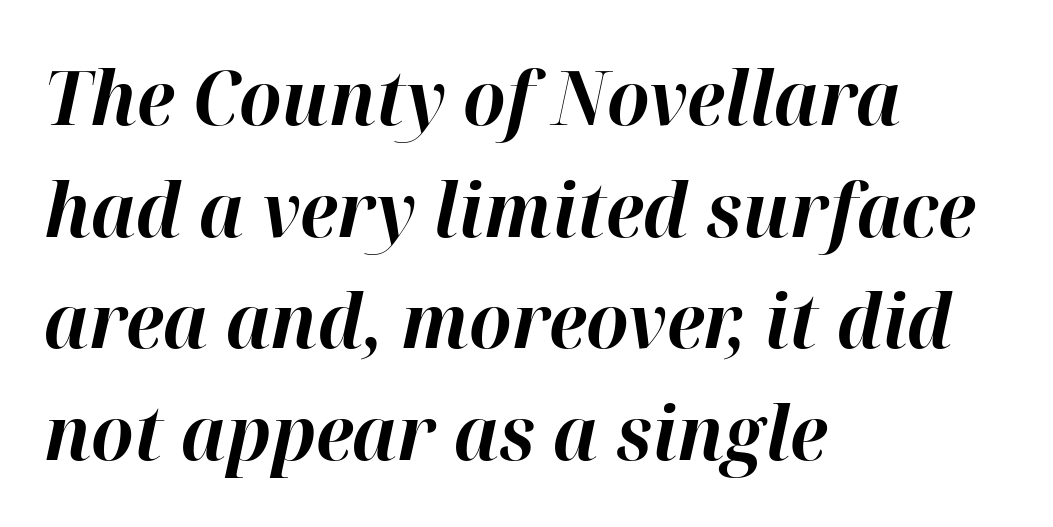
Bare-footed words on every line. The vertical gap from one line to the next is medium. Is the letter spacing exaggerated? No — it looks like the ordinary default. The typography opts for an oblique posture over an upright one. Every letter is thick-stroked: bold, no question.
